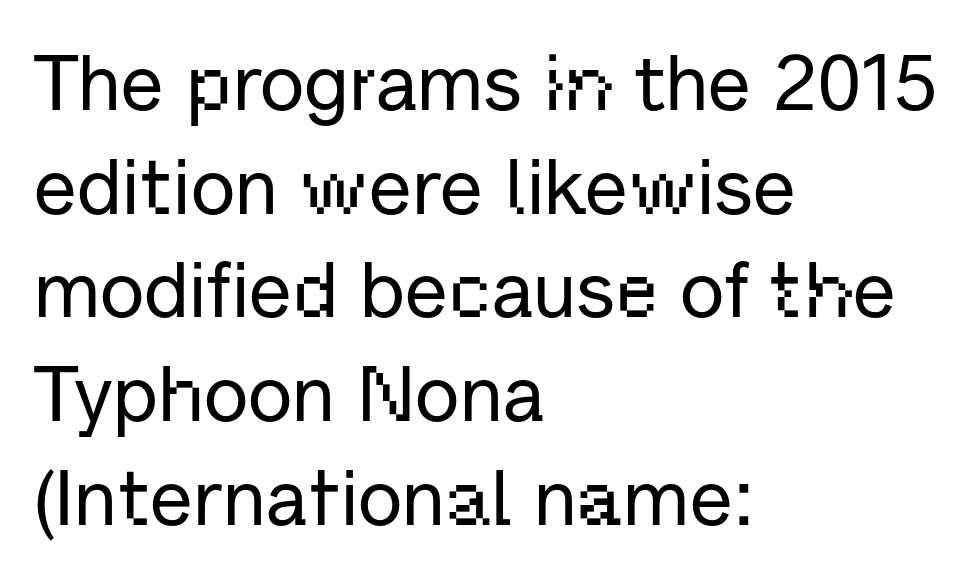
The image shows 78 px sans-serif type, upright; set left-aligned, normal line spacing (1.33x), normal letter spacing, not underlined; low stroke contrast and a medium x-height.
